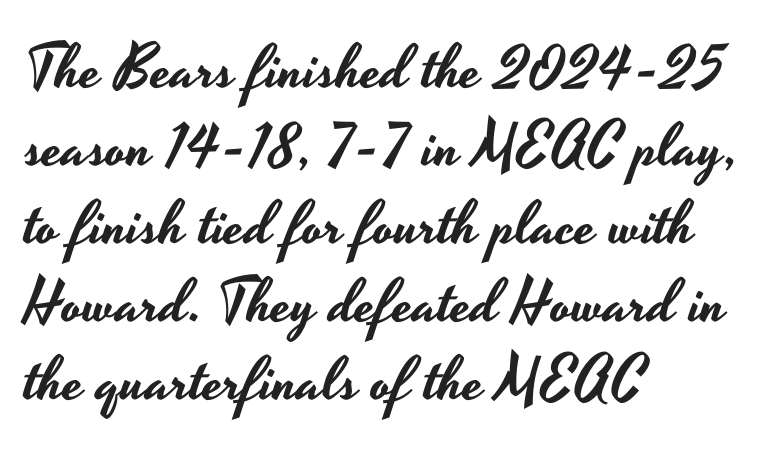
{"serif": "no", "width": "wide", "stroke_contrast": "low", "x_height": "small", "monospaced": "no", "underline": "no", "align": "left", "line_spacing": "normal", "line_spacing_ratio": 1.28, "letter_spacing": "normal", "letter_spacing_em": 0.0, "glyph_px": 61}
